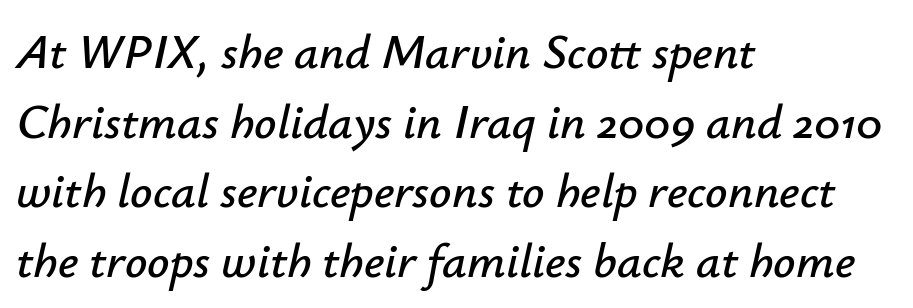
Evenly set lines give the paragraph a standard silhouette. Descenders are the only things crossing below the line. Here the designer chose a conventional face with non-uniform glyph widths. Left-aligned paragraph, ragged on the right. The gaps between neighbouring characters are ordinary and unremarkable.
